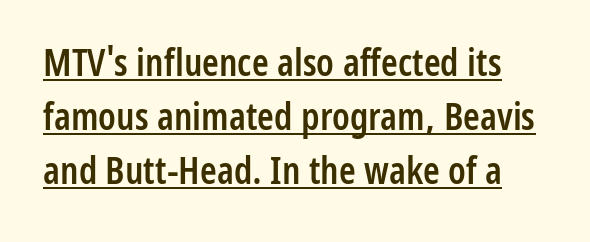
Ordinary non-slanted type is in use. The letterforms sit shoulder to shoulder at normal distance. Caption: semibold face, moderately heavy strokes. Are there feet on the stems? There aren't — it's a sans. A typesetter would call this leading conventional body-copy spacing. Character widths vary here, with narrow letters taking less room than wide ones.
